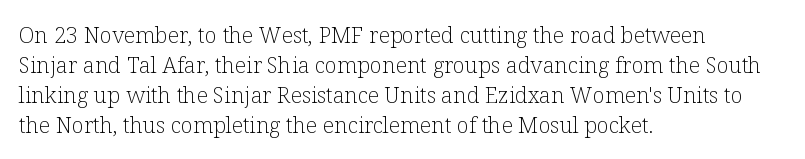
Reading down the column, the eye jumps a familiar distance to each next line. Left-aligned paragraph, ragged on the right. Check under the words: just untouched page. Nope, not italic — everything's standing straight.
